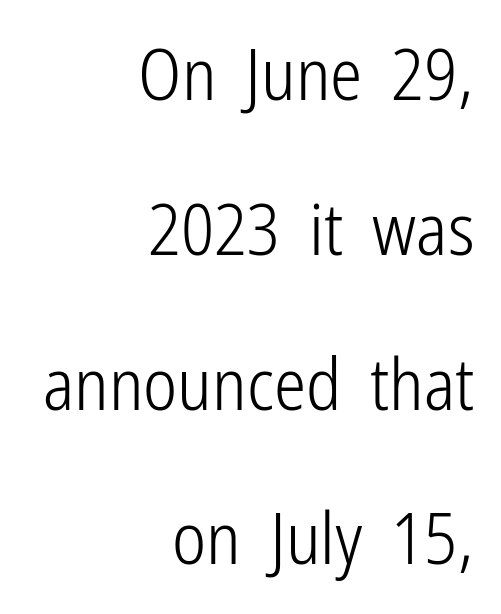
The image shows 72 px light, condensed sans-serif type, upright; set right-aligned, loose line spacing (2.15x), normal letter spacing, not underlined; low stroke contrast and a medium x-height.
